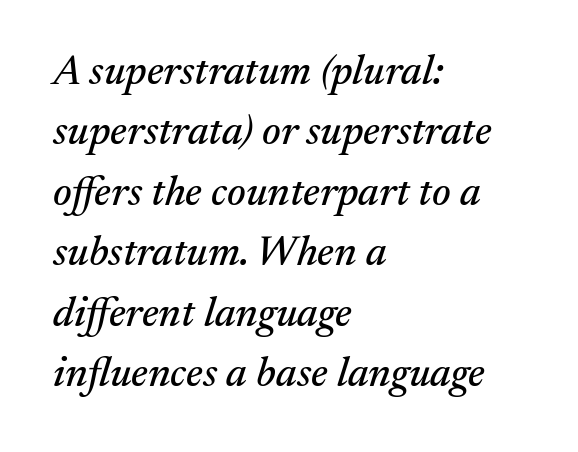
The image shows 42 px serif type, italic (leaning right); set left-aligned, normal line spacing (1.44x), normal letter spacing, not underlined; medium stroke contrast and a medium x-height.
